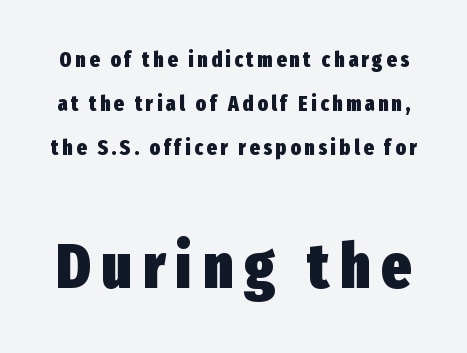
{"serif": "no", "italic": "no", "bold": "yes", "weight": "heavy", "width": "condensed", "stroke_contrast": "low", "x_height": "medium", "monospaced": "no", "underline": "no", "line_spacing": "loose", "line_spacing_ratio": 2.09, "larger_block": "second", "size_ratio": 3.0, "glyph_px": 63}
